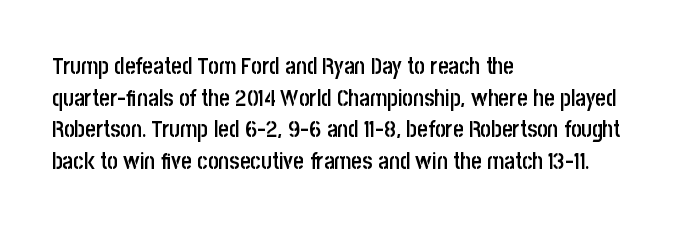
Ordinary non-slanted type is in use. This sample is left-justified, so line endings fall wherever the words run out. The letters sit at their default tracking, neither squeezed nor spread. Descenders are the only things crossing below the line.
